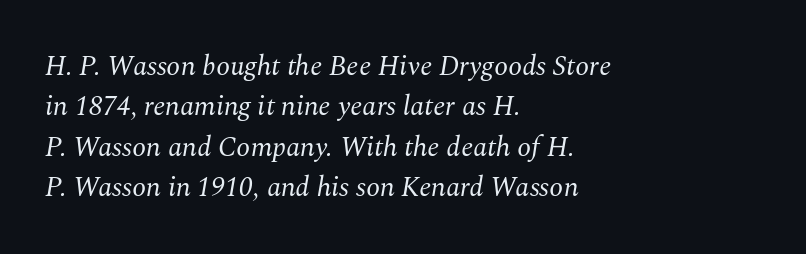
{"serif": "yes", "italic": "yes", "lean": "right", "slant_degrees": 10, "bold": "no", "weight": "regular", "width": "normal", "stroke_contrast": "medium", "x_height": "medium", "monospaced": "no", "underline": "no", "align": "left", "line_spacing": "normal", "line_spacing_ratio": 1.44, "letter_spacing": "normal", "letter_spacing_em": 0.0, "glyph_px": 28}
